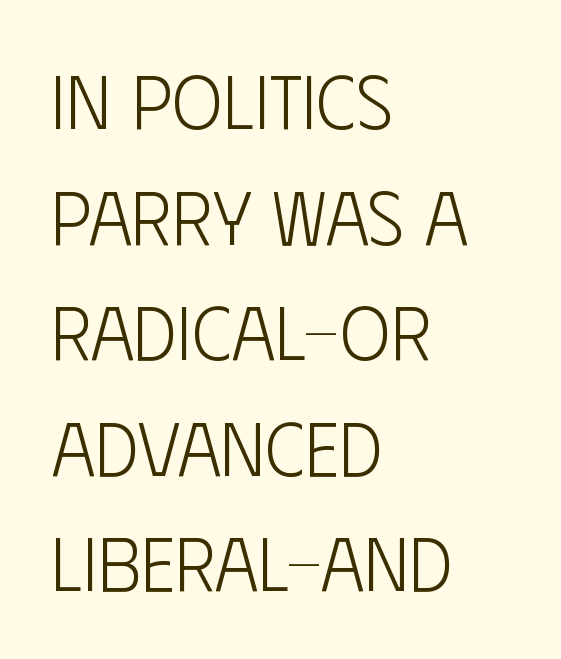
Q: Is the text bold? A: No.
Q: Is the text italic (slanted)? A: No, it is upright.
Q: Is the typeface a serif or a sans-serif typeface? A: Sans-serif.
Q: Is the text underlined? A: No.
Q: How is the paragraph aligned? A: Left-aligned.
Q: Is the spacing between letters normal or unusually wide? A: Normal.
Q: Is the spacing between lines tight, normal or loose? A: Normal.
Q: Width (condensed, normal, or wide)? A: Condensed.
Q: Stroke contrast? A: Low.
Q: x-height? A: Large.
Q: Monospaced? A: No.
